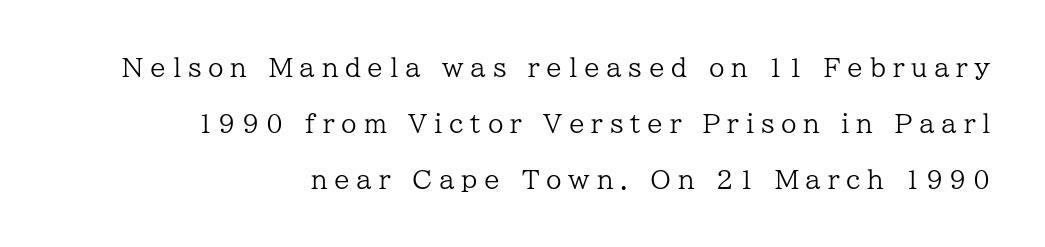
{"italic": "no", "bold": "no", "underline": "no", "align": "right", "line_spacing": "loose", "line_spacing_ratio": 2.24, "letter_spacing": "wide", "letter_spacing_em": 0.27, "glyph_px": 25}
